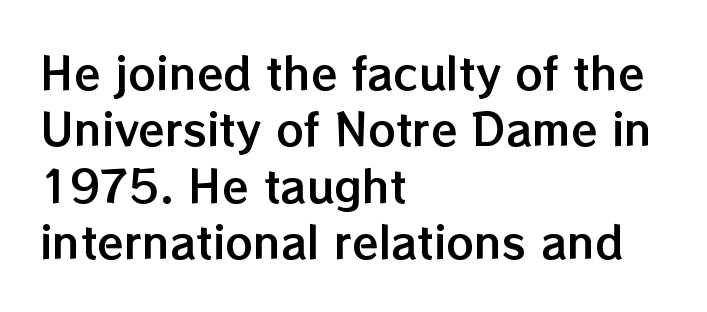
{"italic": "no", "width": "normal", "stroke_contrast": "low", "x_height": "medium", "monospaced": "no", "underline": "no", "align": "left", "line_spacing": "normal", "line_spacing_ratio": 1.31, "letter_spacing": "normal", "letter_spacing_em": 0.0, "glyph_px": 43}
